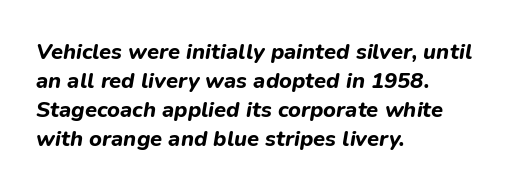
Pretty heavy lettering here — definitely bold. The passage is arranged the way most books set body copy — flush left. A typesetter would call this leading conventional body-copy spacing. The gaps between neighbouring characters are ordinary and unremarkable. A typesetter would mark this as italic. Check the space under the baseline: it is left empty.
